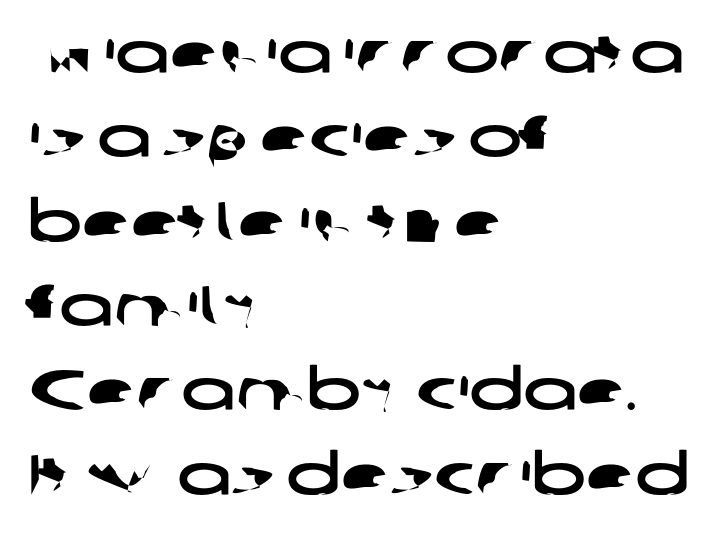
The image shows 57 px wide sans-serif type; set left-aligned, normal line spacing (1.48x), normal letter spacing, not underlined; low stroke contrast and a medium x-height.
